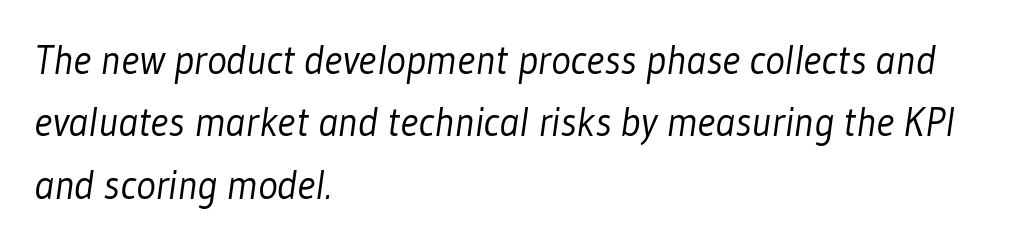
The image shows 41 px light, condensed sans-serif type; set left-aligned, normal line spacing (1.52x), normal letter spacing, not underlined; low stroke contrast and a medium x-height.
